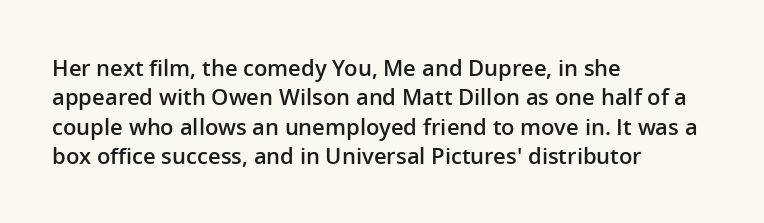
{"italic": "no", "bold": "semi", "underline": "no", "align": "left", "line_spacing": "normal", "line_spacing_ratio": 1.33, "letter_spacing": "normal", "letter_spacing_em": 0.0, "glyph_px": 22}
